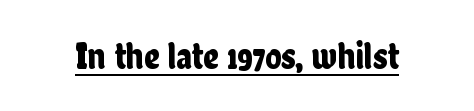
{"serif": "no", "italic": "no", "width": "condensed", "stroke_contrast": "low", "x_height": "medium", "monospaced": "no", "underline": "yes", "letter_spacing": "normal", "letter_spacing_em": 0.0, "glyph_px": 38}
